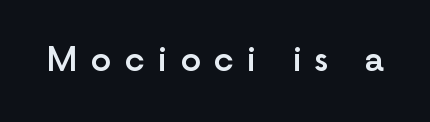
{"serif": "no", "italic": "no", "bold": "semi", "weight": "semibold", "width": "normal", "x_height": "medium", "monospaced": "no", "underline": "no", "letter_spacing": "wide", "letter_spacing_em": 0.39, "glyph_px": 33}
